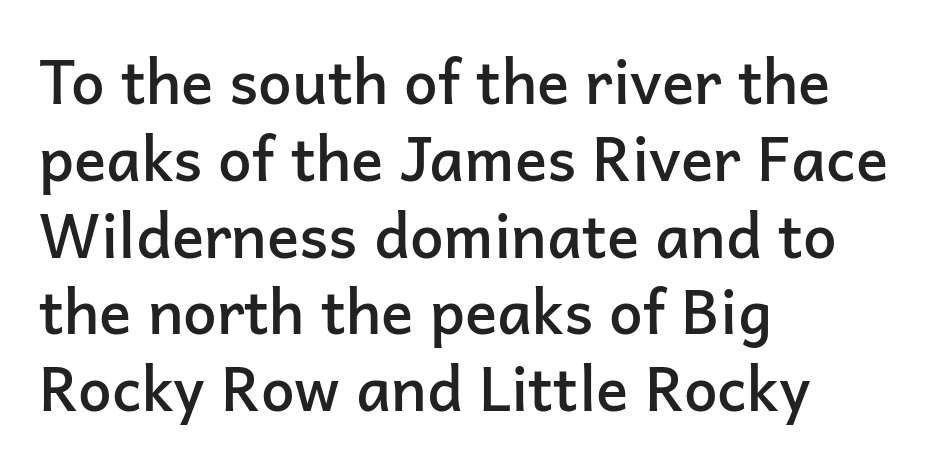
Q: Is the text bold? A: Semi-bold.
Q: Is the text italic (slanted)? A: No, it is upright.
Q: Is the typeface a serif or a sans-serif typeface? A: Sans-serif.
Q: Is the text underlined? A: No.
Q: How is the paragraph aligned? A: Left-aligned.
Q: Is the spacing between letters normal or unusually wide? A: Normal.
Q: Is the spacing between lines tight, normal or loose? A: Normal.
Q: Width (condensed, normal, or wide)? A: Normal.
Q: Stroke contrast? A: Low.
Q: x-height? A: Medium.
Q: Monospaced? A: No.
